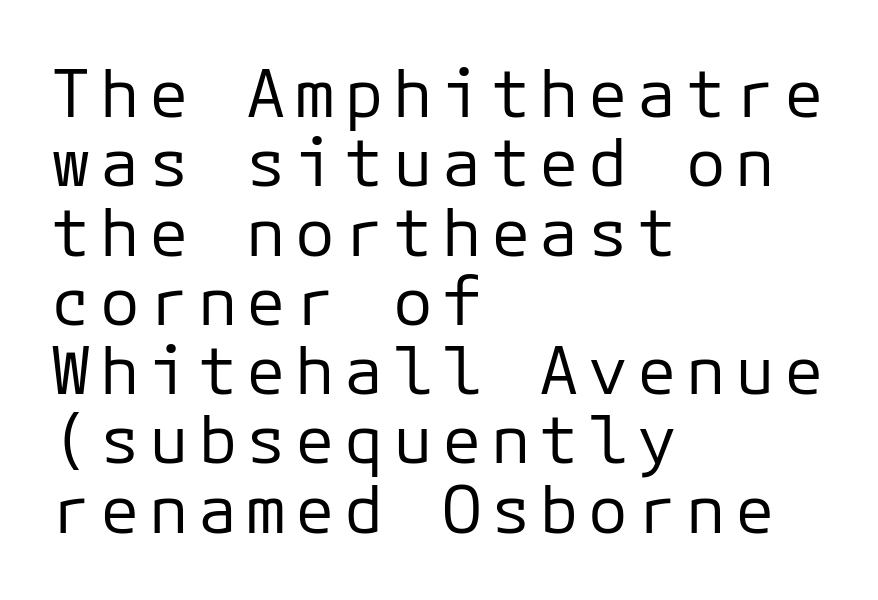
The image shows 66 px regular-weight sans-serif type, upright, monospaced; set left-aligned, tight line spacing (1.05x), not underlined; low stroke contrast and a medium x-height.
